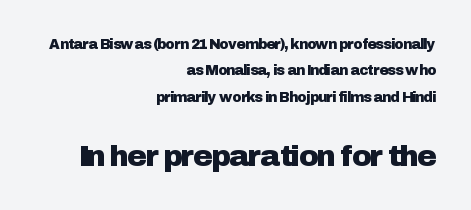
Q: Is the text italic (slanted)? A: No, it is upright.
Q: Is the typeface a serif or a sans-serif typeface? A: Sans-serif.
Q: Is the text underlined? A: No.
Q: How is the paragraph aligned? A: Right-aligned.
Q: Is the spacing between letters normal or unusually wide? A: Normal.
Q: Which block of text is set in a larger size, the first (top) or the second (bottom)? A: The second (bottom) one.
Q: Width (condensed, normal, or wide)? A: Normal.
Q: Stroke contrast? A: Low.
Q: x-height? A: Medium.
Q: Monospaced? A: No.
